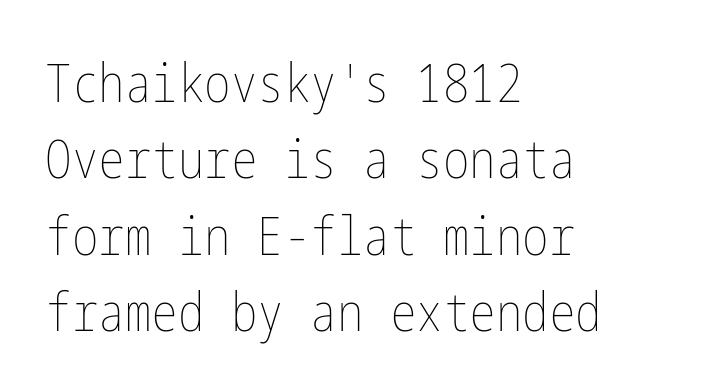
Q: Is the text bold? A: No.
Q: Is the text italic (slanted)? A: No, it is upright.
Q: Is the text underlined? A: No.
Q: How is the paragraph aligned? A: Left-aligned.
Q: Is the spacing between letters normal or unusually wide? A: Normal.
Q: Is the spacing between lines tight, normal or loose? A: Normal.
Q: Width (condensed, normal, or wide)? A: Condensed.
Q: Stroke contrast? A: Low.
Q: x-height? A: Medium.
